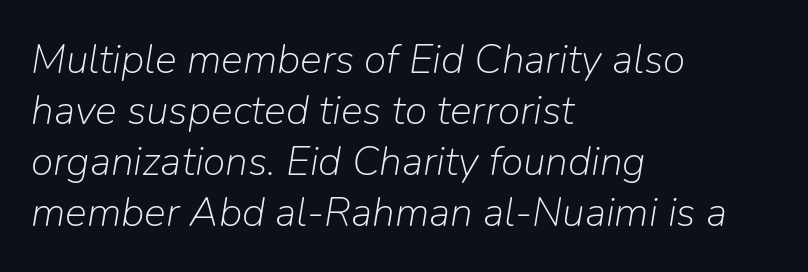
The image shows 41 px light type, italic (leaning right); set left-aligned, line spacing 1.24x, normal letter spacing, not underlined; low stroke contrast and a medium x-height.
